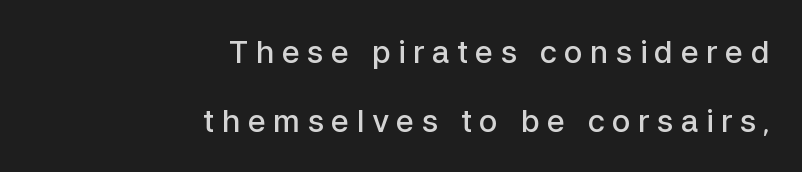
Q: Is the text bold? A: Semi-bold.
Q: Is the text italic (slanted)? A: No, it is upright.
Q: Is the typeface a serif or a sans-serif typeface? A: Sans-serif.
Q: Is the text underlined? A: No.
Q: How is the paragraph aligned? A: Right-aligned.
Q: Is the spacing between letters normal or unusually wide? A: Unusually wide.
Q: Is the spacing between lines tight, normal or loose? A: Loose.
Q: Width (condensed, normal, or wide)? A: Normal.
Q: Stroke contrast? A: Low.
Q: x-height? A: Medium.
Q: Monospaced? A: No.
